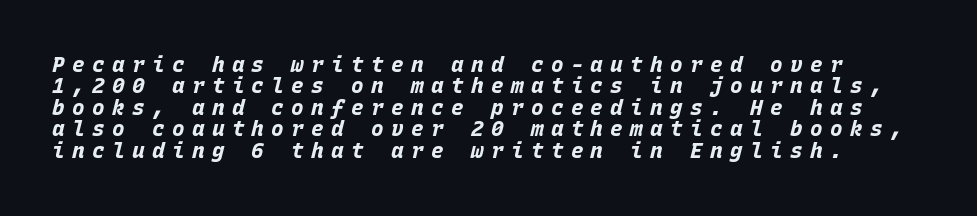
The image shows 21 px bold type, italic (leaning right); set tight line spacing (1.02x), unusually wide letter spacing (+0.35 em), not underlined.
